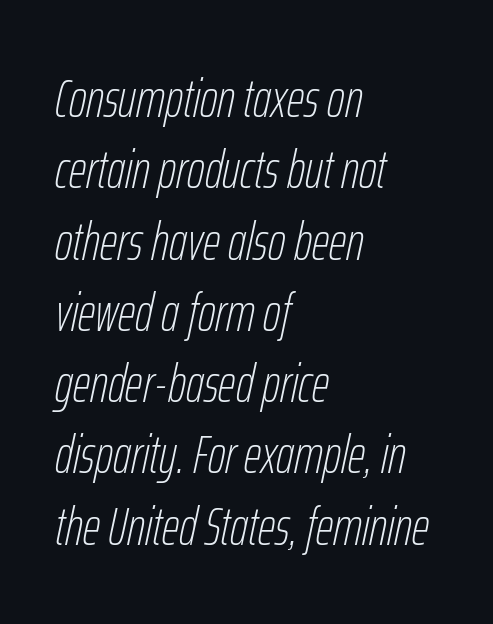
Q: Is the text bold? A: No.
Q: Is the text italic (slanted)? A: Yes, it leans right by about 12 degrees.
Q: Is the text underlined? A: No.
Q: How is the paragraph aligned? A: Left-aligned.
Q: Is the spacing between letters normal or unusually wide? A: Normal.
Q: Is the spacing between lines tight, normal or loose? A: Normal.
Q: Width (condensed, normal, or wide)? A: Condensed.
Q: Stroke contrast? A: Low.
Q: x-height? A: Medium.
Q: Monospaced? A: No.
